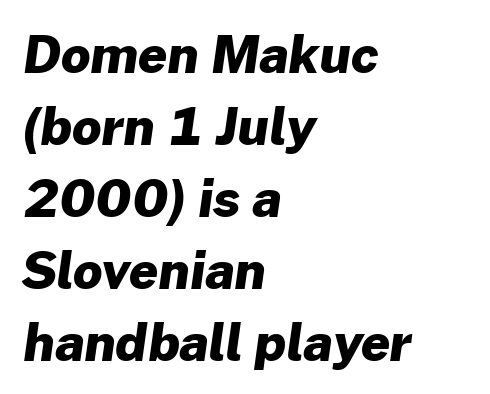
Q: Is the text bold? A: Yes.
Q: Is the typeface a serif or a sans-serif typeface? A: Sans-serif.
Q: Is the text underlined? A: No.
Q: How is the paragraph aligned? A: Left-aligned.
Q: Is the spacing between letters normal or unusually wide? A: Normal.
Q: Is the spacing between lines tight, normal or loose? A: Normal.
Q: Width (condensed, normal, or wide)? A: Normal.
Q: Stroke contrast? A: Low.
Q: x-height? A: Medium.
Q: Monospaced? A: No.
